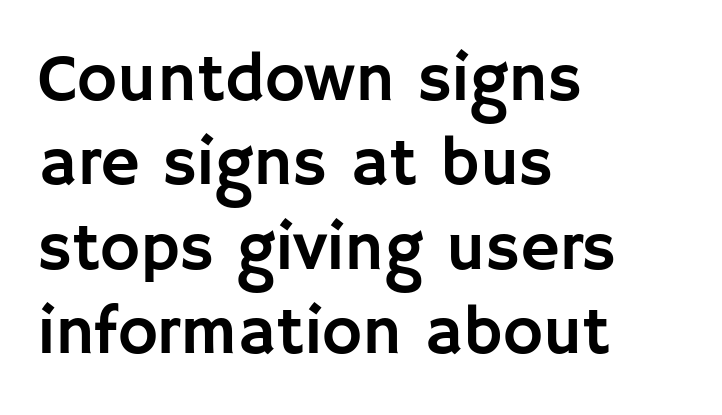
The image shows 68 px sans-serif type, upright; set left-aligned, line spacing 1.24x, normal letter spacing, not underlined; low stroke contrast and a large x-height.
